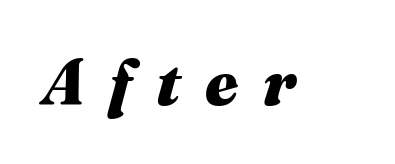
{"italic": "yes", "lean": "right", "slant_degrees": 16, "bold": "yes", "weight": "heavy", "width": "normal", "stroke_contrast": "medium", "x_height": "medium", "monospaced": "no", "underline": "no", "letter_spacing": "wide", "letter_spacing_em": 0.38, "glyph_px": 64}
